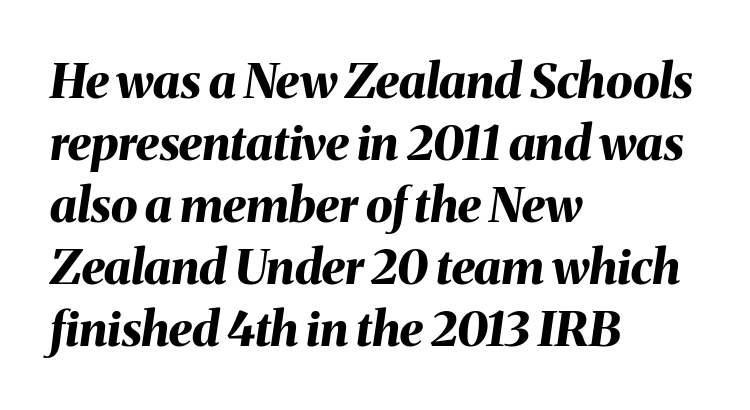
Q: Is the text bold? A: Yes.
Q: Is the text italic (slanted)? A: Yes, it leans right by about 8 degrees.
Q: Is the text underlined? A: No.
Q: How is the paragraph aligned? A: Left-aligned.
Q: Is the spacing between letters normal or unusually wide? A: Normal.
Q: Is the spacing between lines tight, normal or loose? A: Normal.
Q: Width (condensed, normal, or wide)? A: Normal.
Q: Stroke contrast? A: Medium.
Q: x-height? A: Medium.
Q: Monospaced? A: No.
